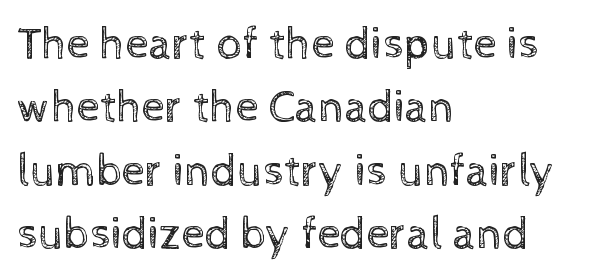
The typography opts for an upright posture over an oblique one. Leading matches the norm, producing a regular column. You could not count columns in this text — the font is proportionally spaced. Teacher's note: observe the even left margin — that is flush-left alignment.
